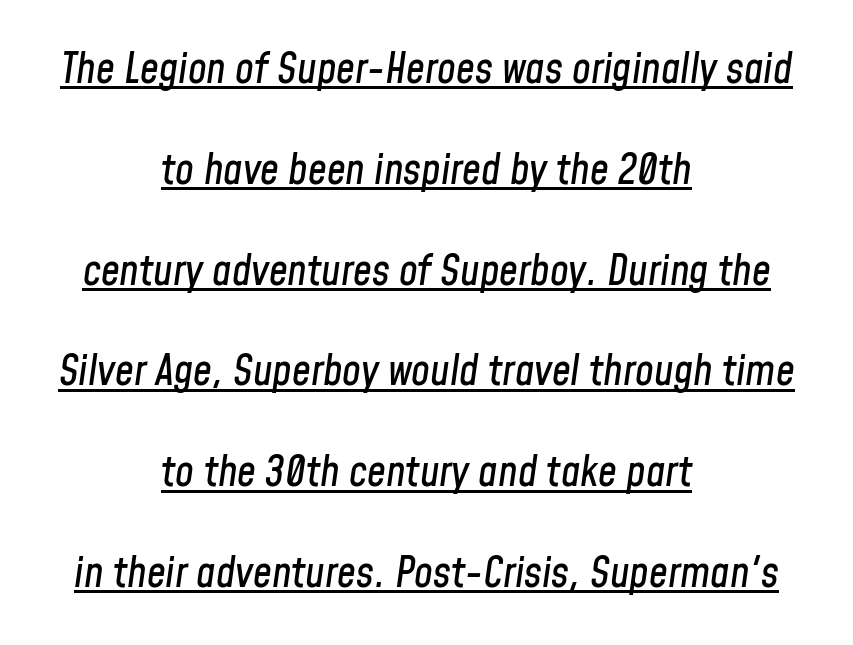
Q: Is the text italic (slanted)? A: Yes, it leans right by about 8 degrees.
Q: Is the text underlined? A: Yes.
Q: How is the paragraph aligned? A: Centered.
Q: Is the spacing between letters normal or unusually wide? A: Normal.
Q: Is the spacing between lines tight, normal or loose? A: Loose.
Q: Width (condensed, normal, or wide)? A: Condensed.
Q: Stroke contrast? A: Low.
Q: x-height? A: Medium.
Q: Monospaced? A: No.
